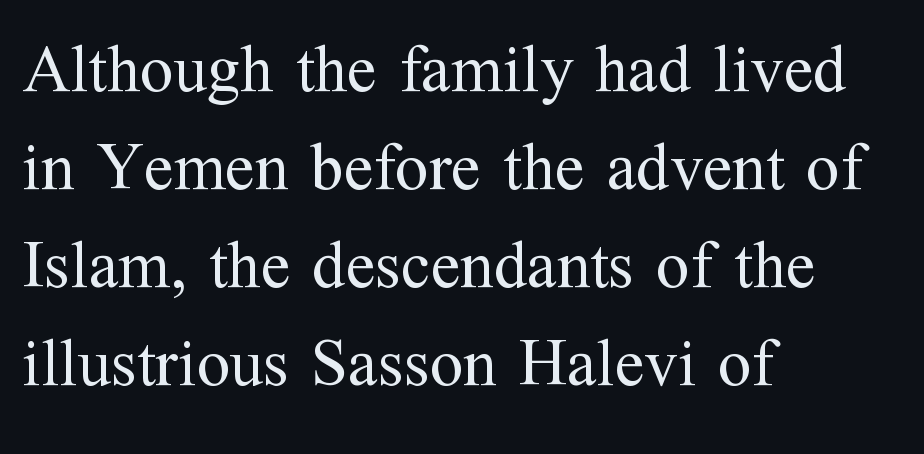
{"serif": "yes", "italic": "no", "bold": "no", "weight": "regular", "width": "normal", "stroke_contrast": "medium", "x_height": "medium", "monospaced": "no", "underline": "no", "align": "left", "line_spacing": "normal", "line_spacing_ratio": 1.44, "letter_spacing": "normal", "letter_spacing_em": 0.0, "glyph_px": 68}
